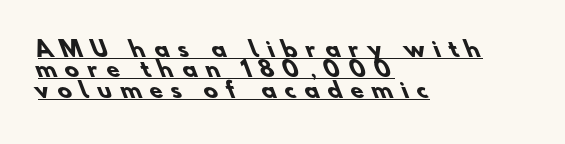
Q: Is the text bold? A: Yes.
Q: Is the text underlined? A: Yes.
Q: How is the paragraph aligned? A: Left-aligned.
Q: Is the spacing between letters normal or unusually wide? A: Unusually wide.
Q: Is the spacing between lines tight, normal or loose? A: Tight.
